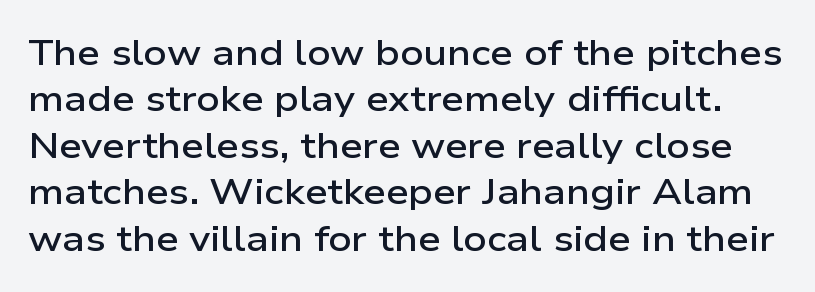
These lines are composed in type without serifs. The face used here is a semibold: visibly heavier than regular, lighter than bold. Vertical strokes here are truly vertical. Each letter keeps its own natural width here, so spacing adapts to shape. The words here are not underlined.
